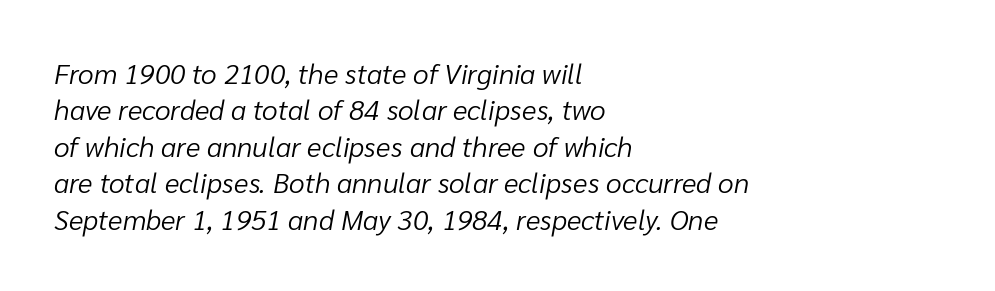
{"italic": "yes", "lean": "right", "slant_degrees": 10, "bold": "no", "weight": "light", "width": "normal", "stroke_contrast": "low", "x_height": "medium", "monospaced": "no", "underline": "no", "align": "left", "line_spacing": "normal", "line_spacing_ratio": 1.3, "letter_spacing": "normal", "letter_spacing_em": 0.0, "glyph_px": 28}
